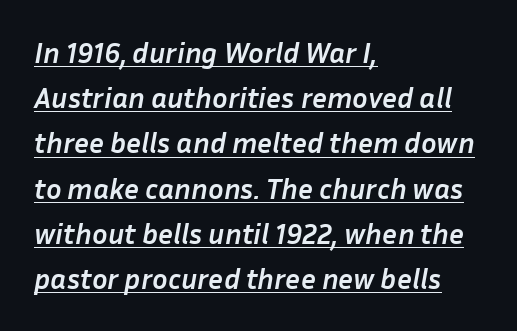
Decoration check: the copy is underlined. The line texture is even and compact thanks to regular tracking. This is heavy type, rendered in bold. Normally led — the rows are evenly, conventionally spaced. When letters slant like this, we call the style italic.
